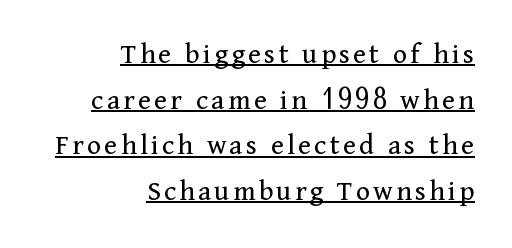
The image shows 30 px regular-weight serif type, upright; set right-aligned, normal line spacing (1.52x), underlined; medium stroke contrast and a medium x-height.
